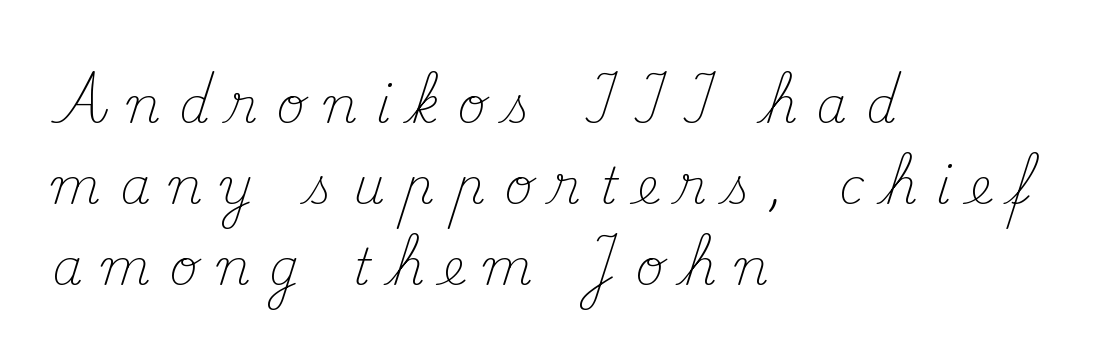
The image shows 49 px light serif type; set left-aligned, normal line spacing (1.65x), unusually wide letter spacing (+0.39 em), not underlined; medium stroke contrast and a small x-height.
